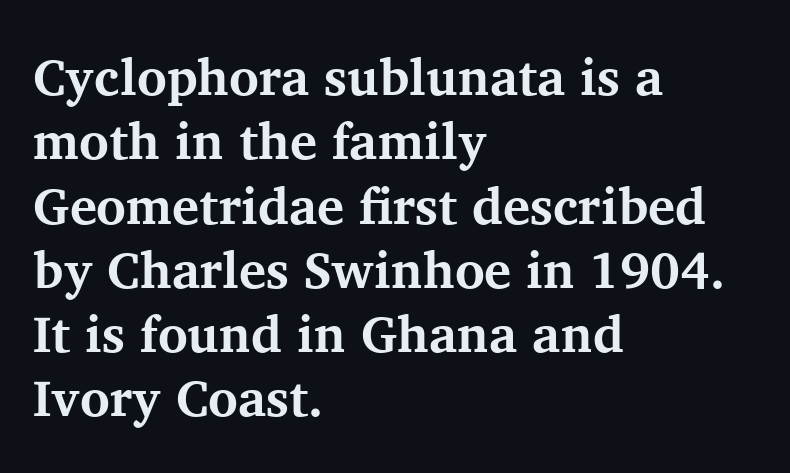
The letters stand upright; this is a roman face. Spacing verdict: proportional, widths tailored to each character. Horizontally, the lines are justified to the leading edge only. The strokes are fattened all the way to bold. How would I describe the line gaps? Plain and ordinary. What stands out about the letter spacing? Nothing — it is the standard amount.
